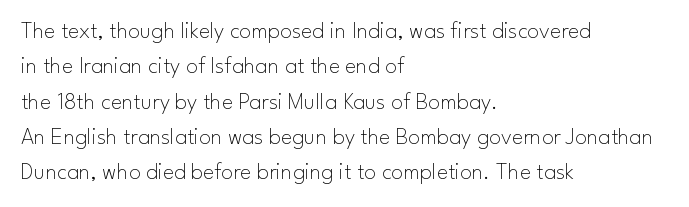
{"italic": "no", "bold": "no", "underline": "no", "align": "left", "line_spacing": "normal", "line_spacing_ratio": 1.47, "letter_spacing": "normal", "letter_spacing_em": 0.0, "glyph_px": 24}
